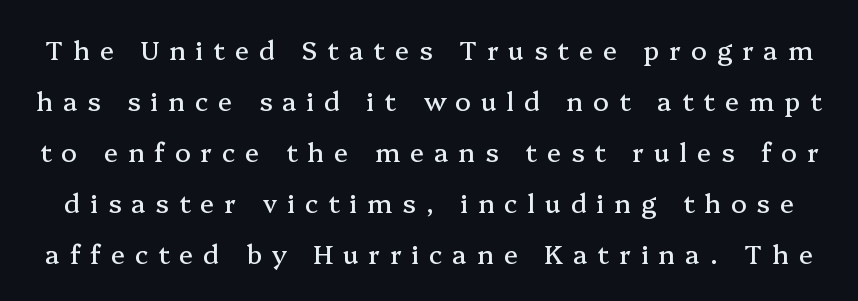
Notice the wide empty band between every row — that's loose leading. Italic: no, the glyphs are upright roman. The passage shown is not underscored anywhere. How are the letters spaced? Widely, with obvious added tracking.
